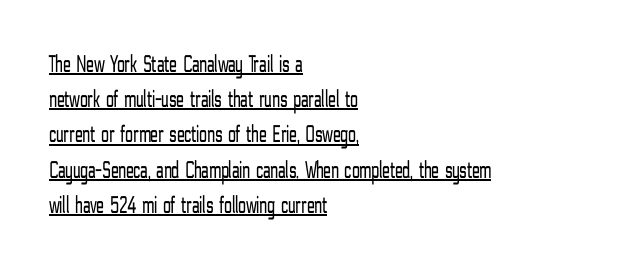
The image shows 25 px text type, upright; set left-aligned, normal line spacing (1.41x), normal letter spacing, underlined.
